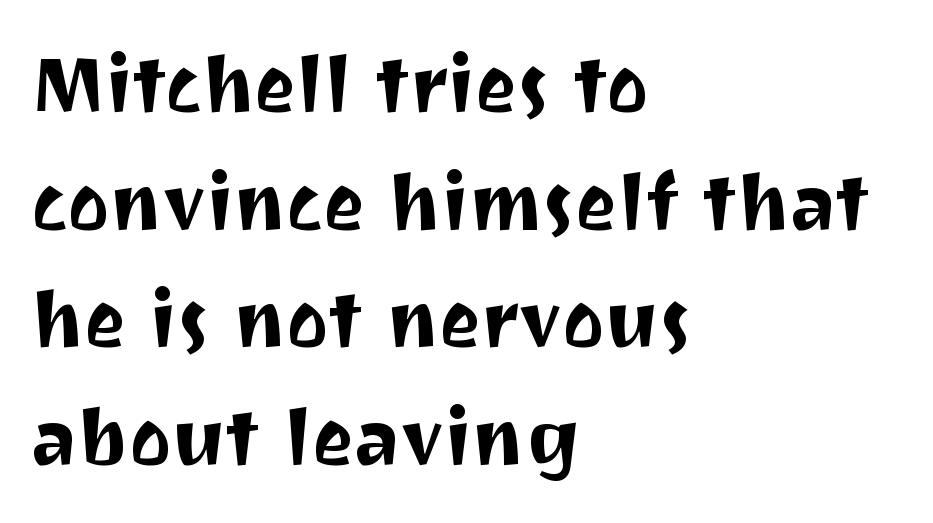
{"serif": "no", "italic": "no", "width": "normal", "stroke_contrast": "medium", "x_height": "medium", "monospaced": "no", "underline": "no", "align": "left", "line_spacing": "normal", "line_spacing_ratio": 1.49, "letter_spacing": "normal", "letter_spacing_em": 0.0, "glyph_px": 79}
